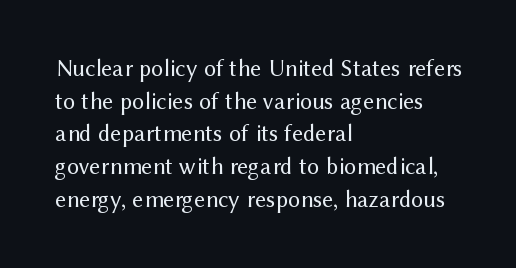
The image shows 24 px text type, upright; set left-aligned, normal line spacing (1.36x), normal letter spacing, not underlined.
